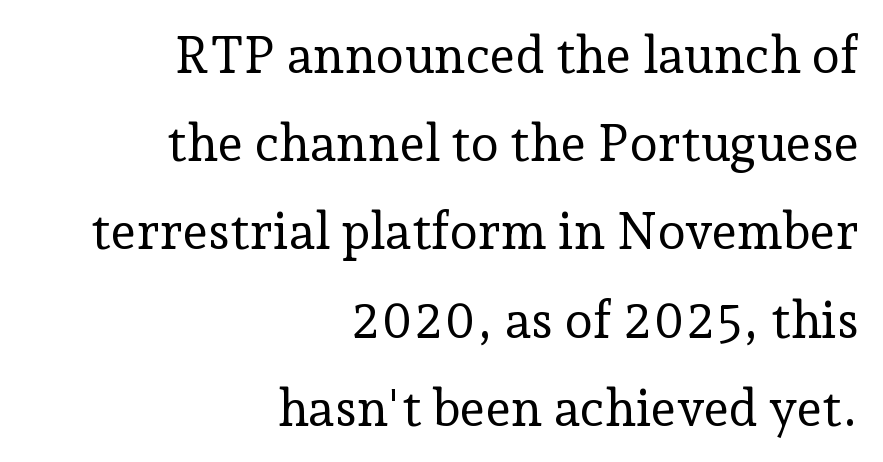
The image shows 51 px regular-weight serif type, upright; set right-aligned, line spacing 1.73x, normal letter spacing, not underlined; low stroke contrast and a medium x-height.
